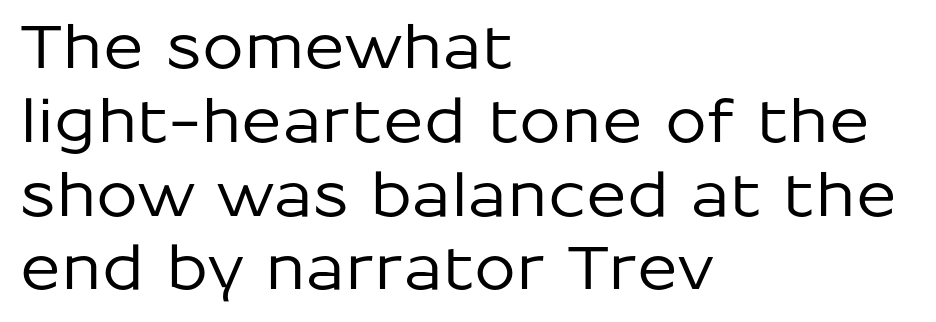
Bare-footed words on every line. Short note: letters normally spaced. The passage shown is typed in a proportional face where columns would drift. One-word summary of the alignment: left.
